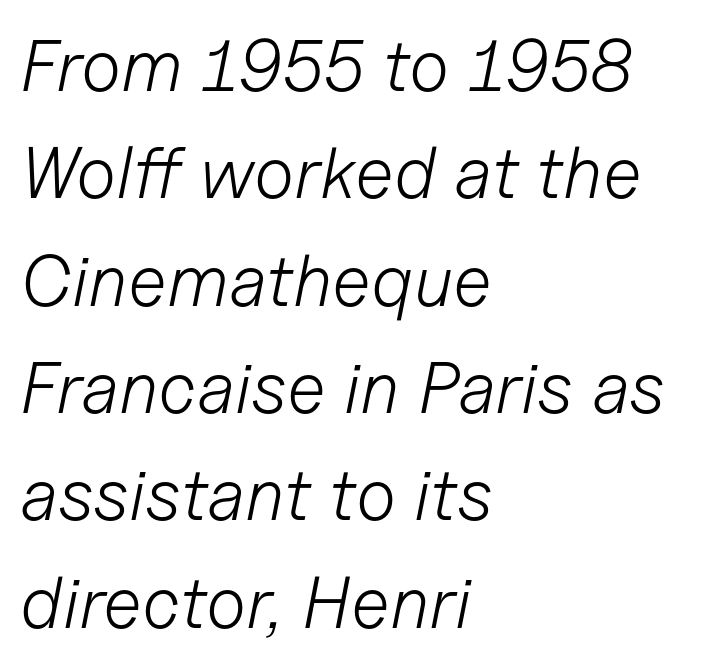
Q: Is the text bold? A: No.
Q: Is the text italic (slanted)? A: Yes, it leans right by about 11 degrees.
Q: Is the text underlined? A: No.
Q: How is the paragraph aligned? A: Left-aligned.
Q: Is the spacing between letters normal or unusually wide? A: Normal.
Q: Is the spacing between lines tight, normal or loose? A: Normal.
Q: Width (condensed, normal, or wide)? A: Normal.
Q: Stroke contrast? A: Low.
Q: x-height? A: Medium.
Q: Monospaced? A: No.
